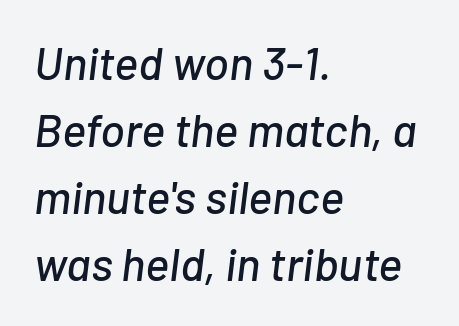
{"italic": "yes", "lean": "right", "slant_degrees": 7, "width": "normal", "stroke_contrast": "low", "x_height": "medium", "monospaced": "no", "underline": "no", "align": "left", "line_spacing": "normal", "line_spacing_ratio": 1.46, "letter_spacing": "normal", "letter_spacing_em": 0.0, "glyph_px": 46}
